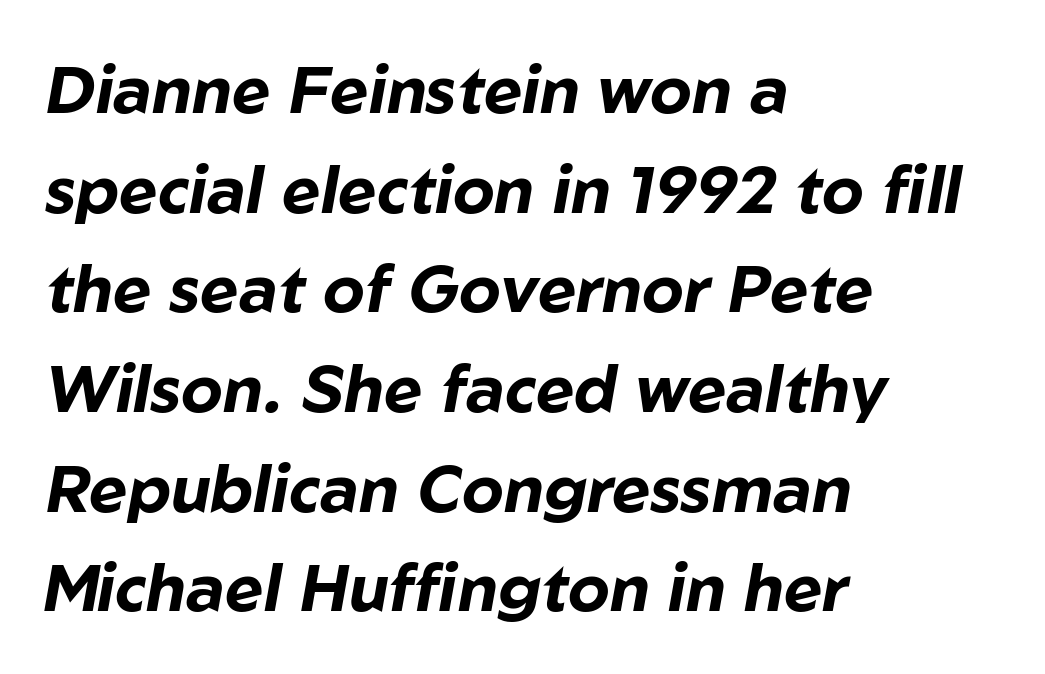
{"italic": "yes", "lean": "right", "slant_degrees": 10, "bold": "yes", "weight": "bold", "width": "normal", "stroke_contrast": "low", "x_height": "medium", "monospaced": "no", "underline": "no", "align": "left", "line_spacing": "normal", "line_spacing_ratio": 1.51, "letter_spacing": "normal", "letter_spacing_em": 0.0, "glyph_px": 66}
